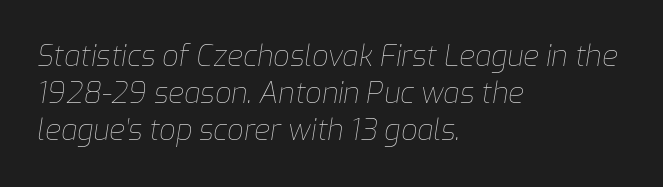
Each word holds together tightly as a unit, with standard inter-letter gaps. It's the slanting kind of type. The passage is arranged the way most books set body copy — flush left. You could not count columns in this text — the font is proportionally spaced. Rows of type keep a routine distance in the vertical direction.
